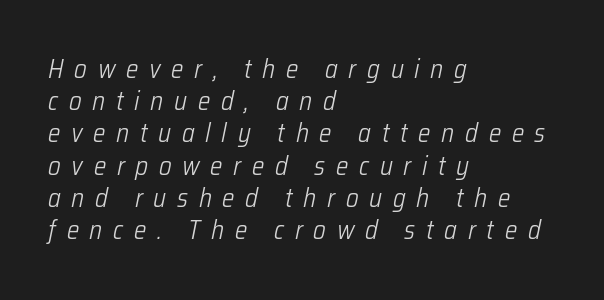
The image shows 26 px text type, italic (leaning right); set left-aligned, line spacing 1.24x, unusually wide letter spacing (+0.41 em), not underlined.
